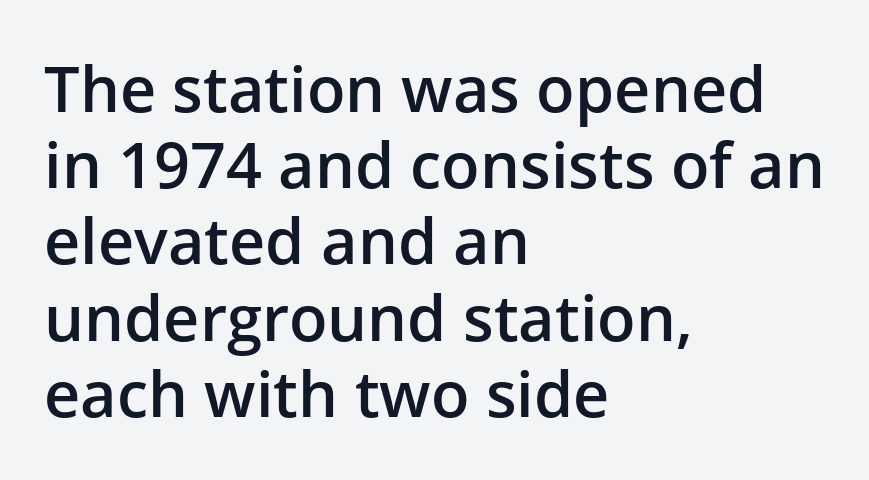
Q: Is the text bold? A: Semi-bold.
Q: Is the text italic (slanted)? A: No, it is upright.
Q: Is the typeface a serif or a sans-serif typeface? A: Sans-serif.
Q: Is the text underlined? A: No.
Q: How is the paragraph aligned? A: Left-aligned.
Q: Is the spacing between letters normal or unusually wide? A: Normal.
Q: Width (condensed, normal, or wide)? A: Normal.
Q: Stroke contrast? A: Low.
Q: x-height? A: Medium.
Q: Monospaced? A: No.
